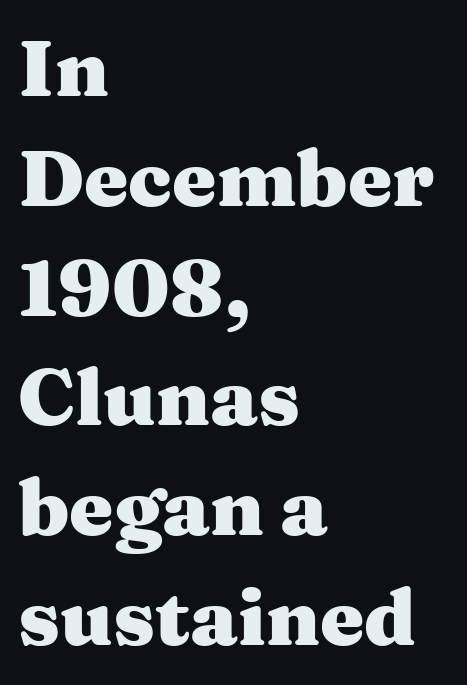
The image shows 79 px heavy, wide serif type, upright; set left-aligned, normal line spacing (1.39x), normal letter spacing, not underlined; medium stroke contrast and a medium x-height.
